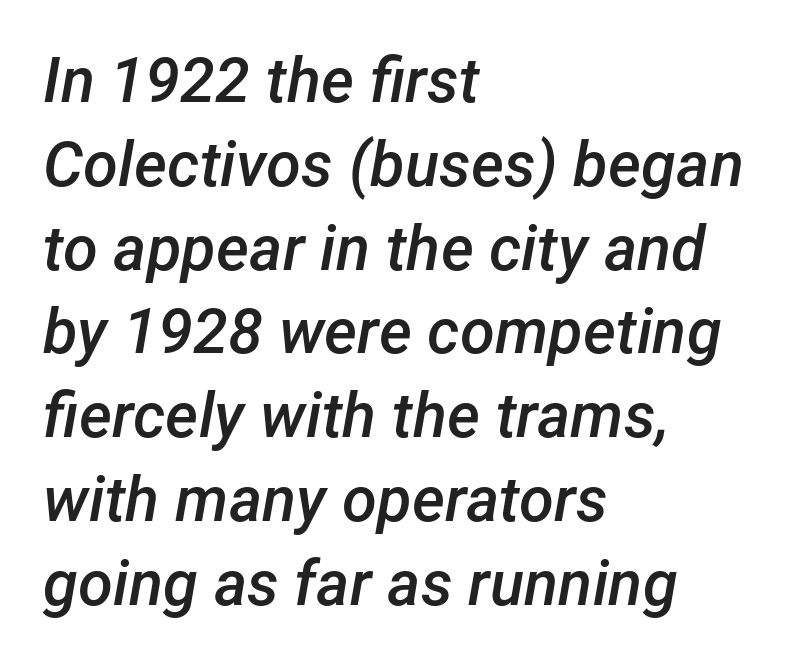
{"italic": "yes", "lean": "right", "slant_degrees": 12, "bold": "semi", "weight": "semibold", "width": "normal", "stroke_contrast": "low", "x_height": "medium", "monospaced": "no", "underline": "no", "align": "left", "line_spacing": "normal", "line_spacing_ratio": 1.33, "letter_spacing": "normal", "letter_spacing_em": 0.0, "glyph_px": 63}
